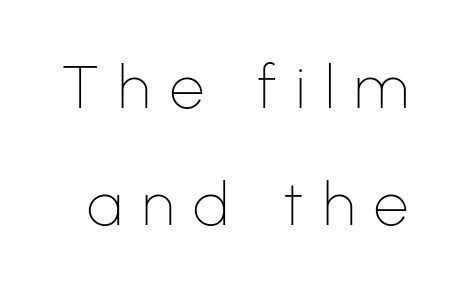
Q: Is the text bold? A: No.
Q: Is the text italic (slanted)? A: No, it is upright.
Q: Is the typeface a serif or a sans-serif typeface? A: Sans-serif.
Q: Is the text underlined? A: No.
Q: Is the spacing between letters normal or unusually wide? A: Unusually wide.
Q: Is the spacing between lines tight, normal or loose? A: Loose.
Q: Width (condensed, normal, or wide)? A: Normal.
Q: Stroke contrast? A: Low.
Q: x-height? A: Medium.
Q: Monospaced? A: No.
